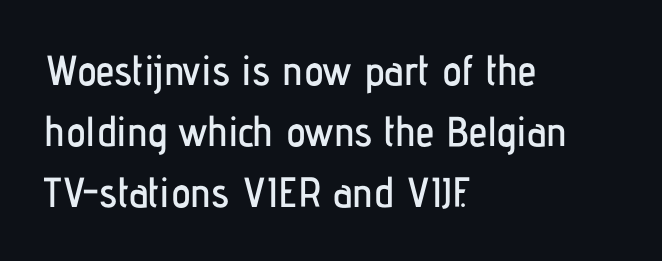
Q: Is the text italic (slanted)? A: No, it is upright.
Q: Is the typeface a serif or a sans-serif typeface? A: Sans-serif.
Q: Is the text underlined? A: No.
Q: How is the paragraph aligned? A: Left-aligned.
Q: Is the spacing between letters normal or unusually wide? A: Normal.
Q: Is the spacing between lines tight, normal or loose? A: Normal.
Q: Width (condensed, normal, or wide)? A: Condensed.
Q: Stroke contrast? A: Low.
Q: x-height? A: Medium.
Q: Monospaced? A: No.
